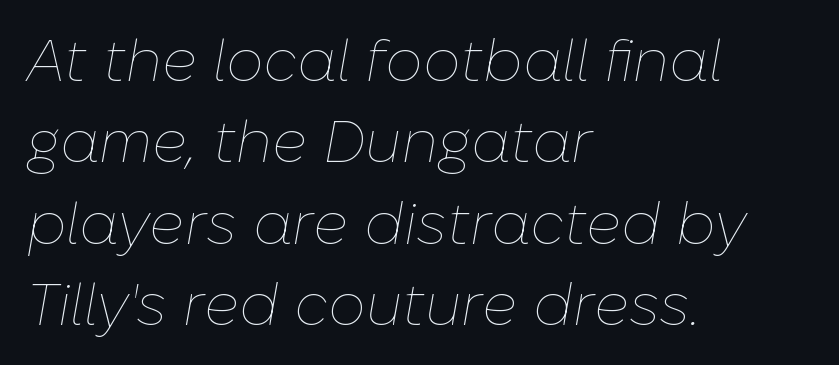
The image shows 59 px thin type, italic (leaning right); set left-aligned, normal line spacing (1.38x), normal letter spacing, not underlined; low stroke contrast and a medium x-height.
